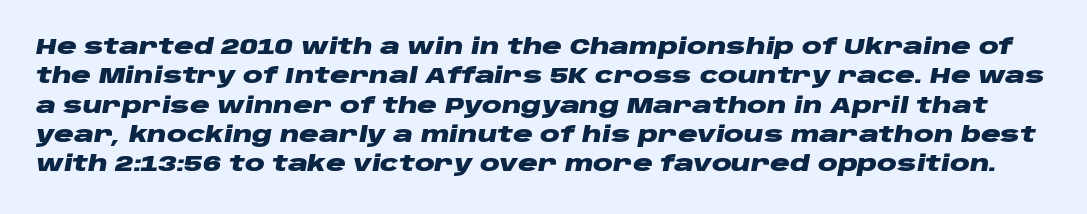
Q: Is the text bold? A: Yes.
Q: Is the text italic (slanted)? A: Yes, it leans right by about 10 degrees.
Q: Is the text underlined? A: No.
Q: Is the spacing between letters normal or unusually wide? A: Normal.
Q: Is the spacing between lines tight, normal or loose? A: Normal.
